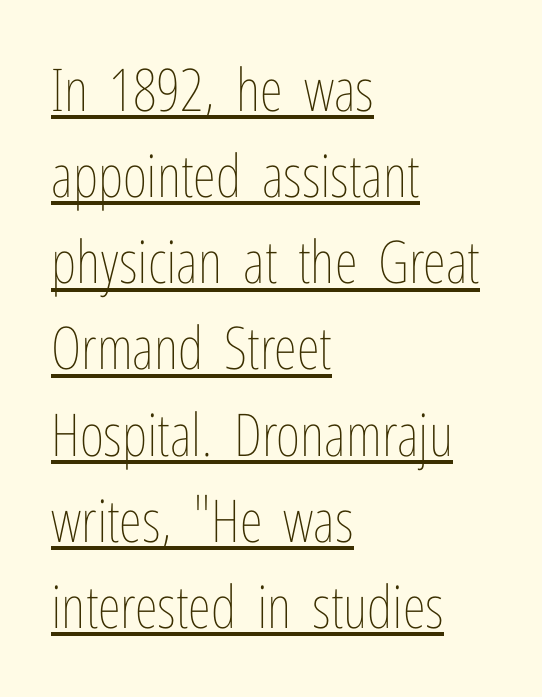
The image shows 59 px thin, condensed type, upright; set left-aligned, normal line spacing (1.46x), normal letter spacing, underlined; low stroke contrast and a medium x-height.
